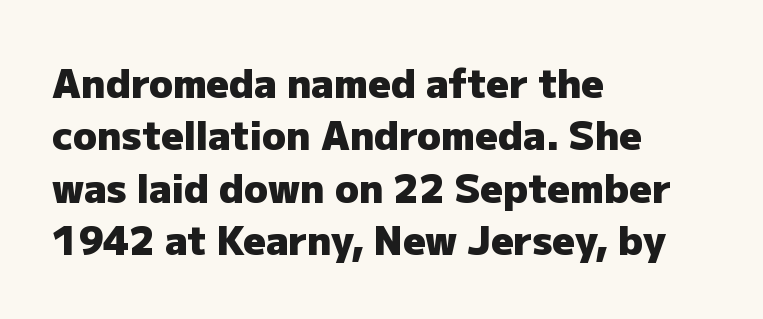
Q: Is the text bold? A: Yes.
Q: Is the text italic (slanted)? A: No, it is upright.
Q: Is the typeface a serif or a sans-serif typeface? A: Sans-serif.
Q: Is the text underlined? A: No.
Q: How is the paragraph aligned? A: Left-aligned.
Q: Is the spacing between letters normal or unusually wide? A: Normal.
Q: Is the spacing between lines tight, normal or loose? A: Normal.
Q: Width (condensed, normal, or wide)? A: Normal.
Q: Stroke contrast? A: Low.
Q: x-height? A: Medium.
Q: Monospaced? A: No.
